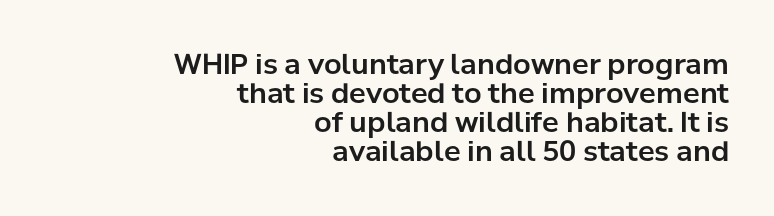
{"serif": "no", "italic": "no", "width": "normal", "stroke_contrast": "low", "x_height": "medium", "monospaced": "no", "underline": "no", "align": "right", "line_spacing": "tight", "line_spacing_ratio": 1.04, "letter_spacing": "normal", "letter_spacing_em": 0.0, "glyph_px": 28}
